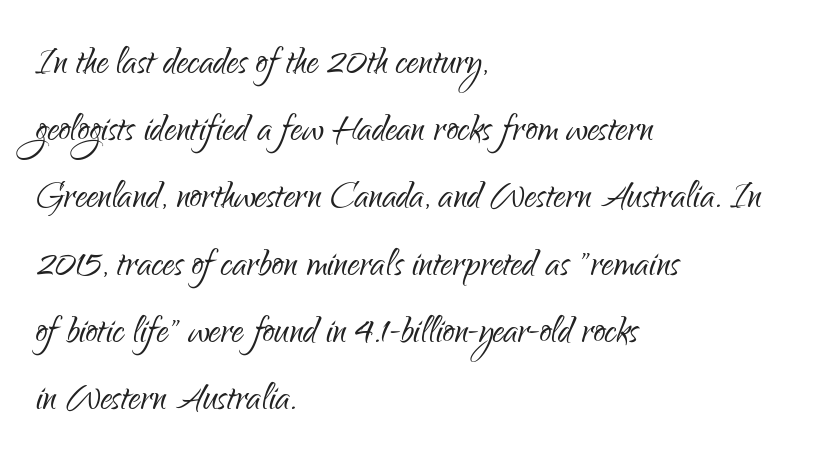
Compared with a typical body face, this is equally light or lighter still. The vertical gap from one line to the next is medium. Proportional: the letters do not fall into vertical columns. The font family rendered here belongs to the sans-serif group.
